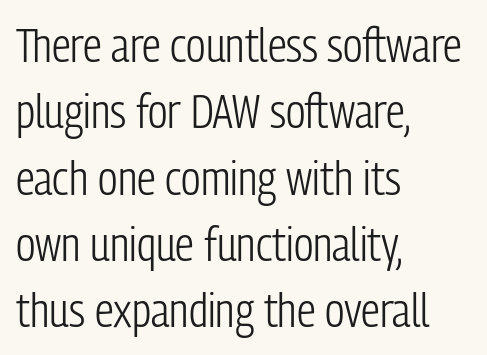
{"serif": "no", "italic": "no", "bold": "no", "weight": "light", "width": "condensed", "stroke_contrast": "low", "x_height": "medium", "monospaced": "no", "underline": "no", "align": "left", "line_spacing": "normal", "line_spacing_ratio": 1.41, "letter_spacing": "normal", "letter_spacing_em": 0.0, "glyph_px": 47}
